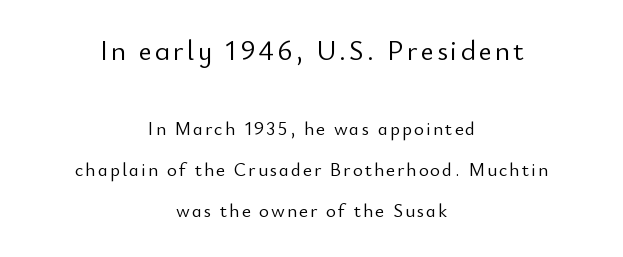
The image shows 28 px light sans-serif type, upright; set centered, loose line spacing (2.16x), not underlined; the first (top) block is 1.47x larger; low stroke contrast and a small x-height.
